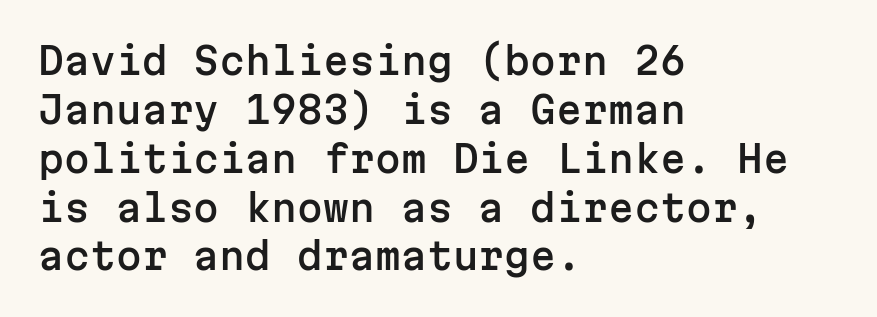
{"serif": "no", "italic": "no", "width": "normal", "stroke_contrast": "low", "x_height": "medium", "monospaced": "yes", "underline": "no", "align": "left", "line_spacing": "normal", "line_spacing_ratio": 1.32, "letter_spacing": "normal", "letter_spacing_em": 0.0, "glyph_px": 37}
